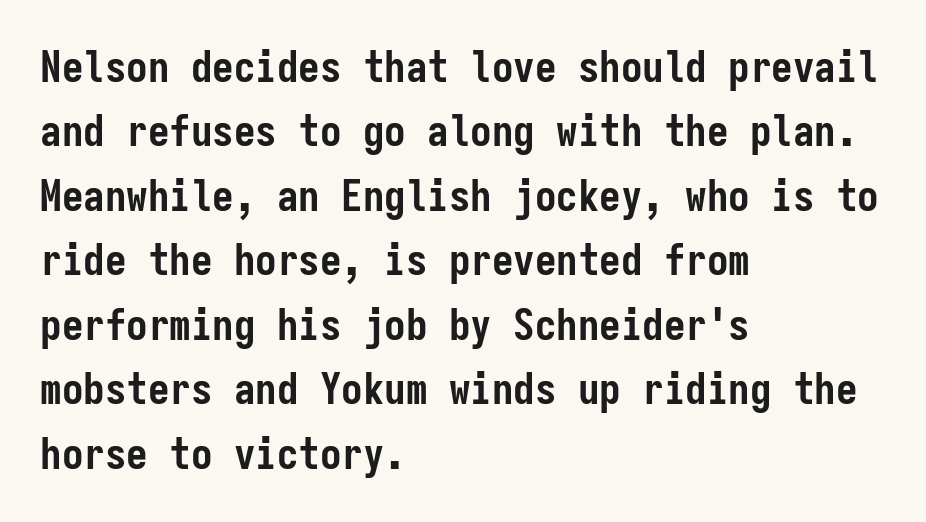
The designer went with a sans here, leaving each stem footless. The face used here is monospaced, like something from a code editor. Compared with typical body copy, the letter spacing here is the same. Regarding leading, the lines here are spaced in the standard way.
